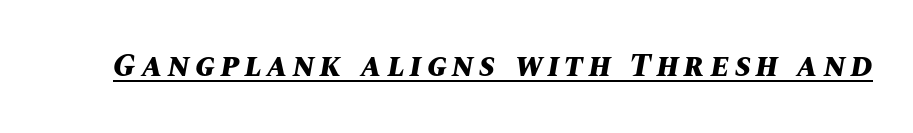
Is there an underline? Yes — a line sits under the letters. The typesetting leans heavy: a genuine bold. The glyphs look as if they've been sheared to an angle. A typesetter would call this proportional, since set widths differ per character.
